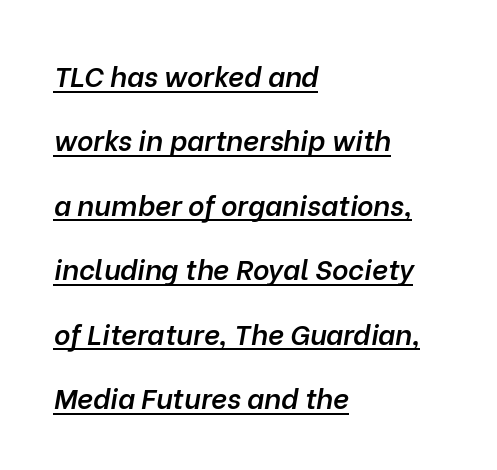
Notice how a bar underscores the lettering throughout. Widely set lines give the paragraph a tall, airy silhouette. Style check: oblique. Typesetter's note: demi weight, one step under bold.
